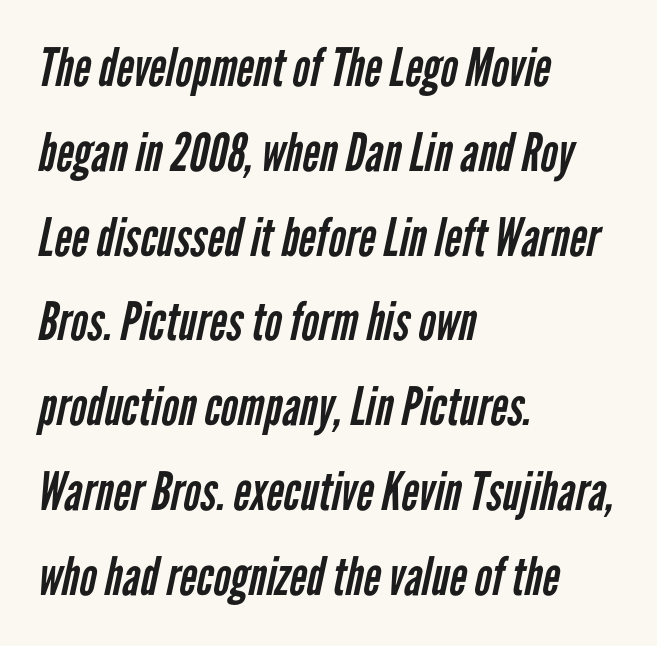
What's the leading like? Ordinary, nothing unusual. Line beginnings align vertically; line endings do not. Unlike a traditional serif, this face leaves its strokes unadorned. Note the varied advance widths — an 'i' is clearly narrower than an 'm'. No extra ink here — the face is not bold. What stands out about the letter spacing? Nothing — it is the standard amount.
